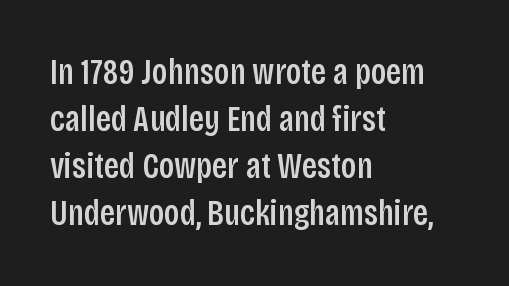
{"serif": "no", "italic": "no", "width": "condensed", "stroke_contrast": "low", "x_height": "large", "monospaced": "no", "underline": "no", "align": "left", "line_spacing": "normal", "line_spacing_ratio": 1.31, "letter_spacing": "normal", "letter_spacing_em": 0.0, "glyph_px": 36}
